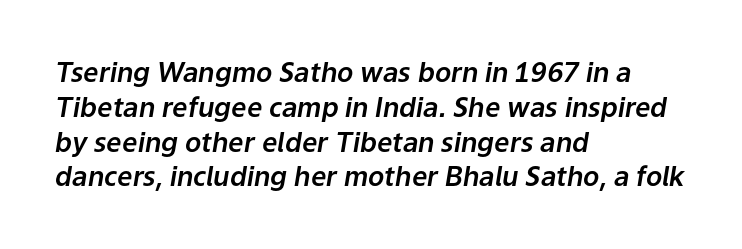
The image shows 27 px text type, italic (leaning right); set left-aligned, normal line spacing (1.29x), normal letter spacing, not underlined.
